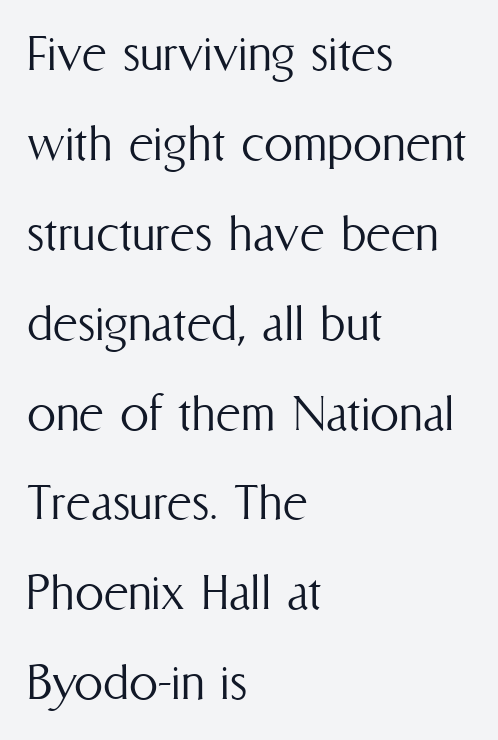
Q: Is the text bold? A: No.
Q: Is the text italic (slanted)? A: No, it is upright.
Q: Is the text underlined? A: No.
Q: How is the paragraph aligned? A: Left-aligned.
Q: Is the spacing between letters normal or unusually wide? A: Normal.
Q: Is the spacing between lines tight, normal or loose? A: Normal.
Q: Width (condensed, normal, or wide)? A: Condensed.
Q: Stroke contrast? A: Medium.
Q: x-height? A: Medium.
Q: Monospaced? A: No.
